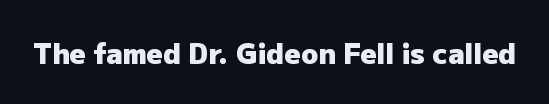
The image shows 28 px heavy sans-serif type, upright; set normal letter spacing, not underlined; low stroke contrast and a medium x-height.
